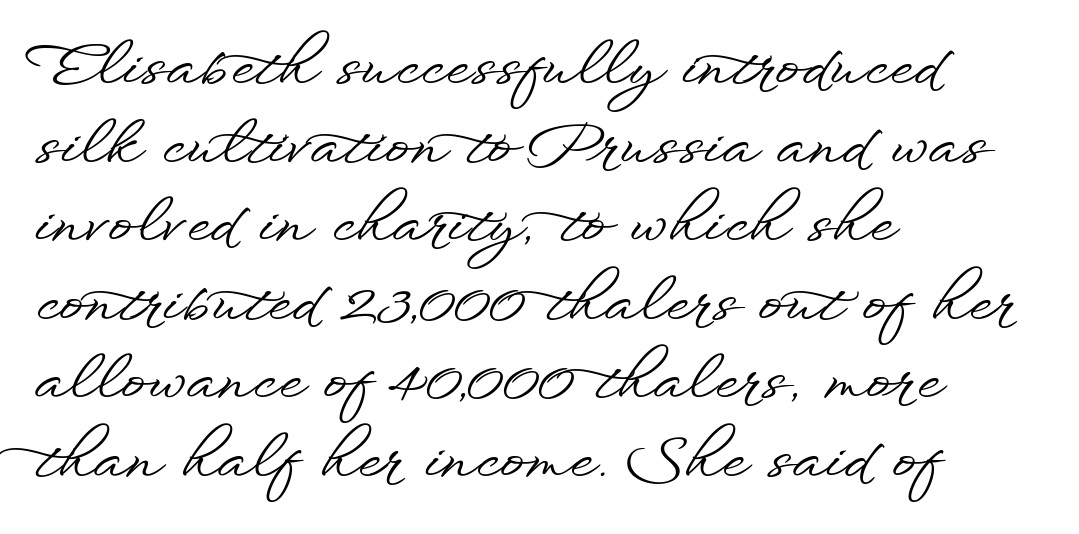
The image shows 60 px wide sans-serif type; set left-aligned, normal line spacing (1.31x), normal letter spacing, not underlined; low stroke contrast and a small x-height.
